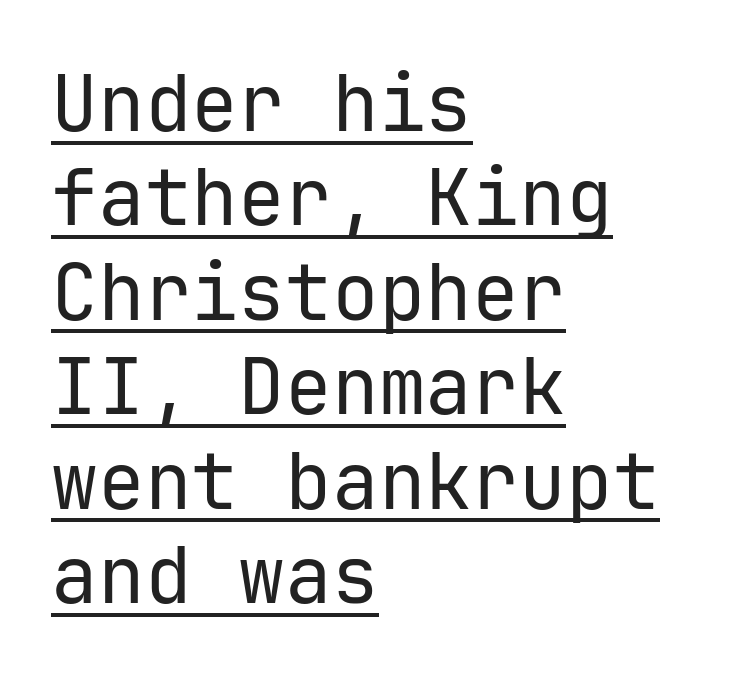
Somebody hit Ctrl+U on this one — the words are underlined. Ordinary non-slanted type is in use. The ragged edge is on the right, which tells us the setting is flush left. Classification — sans serif.
